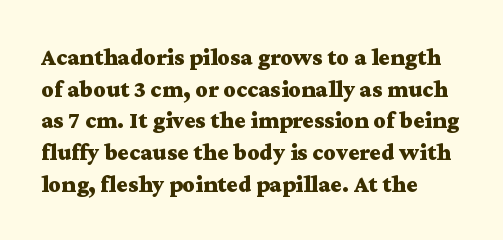
Honestly, the letter spacing is just normal — you wouldn't notice it. One glance says typical: line gaps are just what's usual. These lines stack with their left ends in a neat column. The type sits square on the baseline with zero lean. Descender tails drop into unmarked territory. How heavy is the stroke? Heavy — this is a bold.
